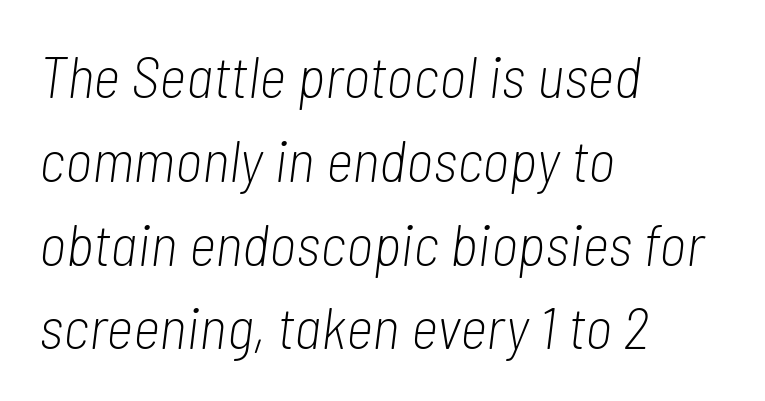
Q: Is the text bold? A: No.
Q: Is the text italic (slanted)? A: Yes, it leans right by about 7 degrees.
Q: Is the text underlined? A: No.
Q: How is the paragraph aligned? A: Left-aligned.
Q: Is the spacing between letters normal or unusually wide? A: Normal.
Q: Is the spacing between lines tight, normal or loose? A: Normal.
Q: Width (condensed, normal, or wide)? A: Condensed.
Q: Stroke contrast? A: Low.
Q: x-height? A: Medium.
Q: Monospaced? A: No.
